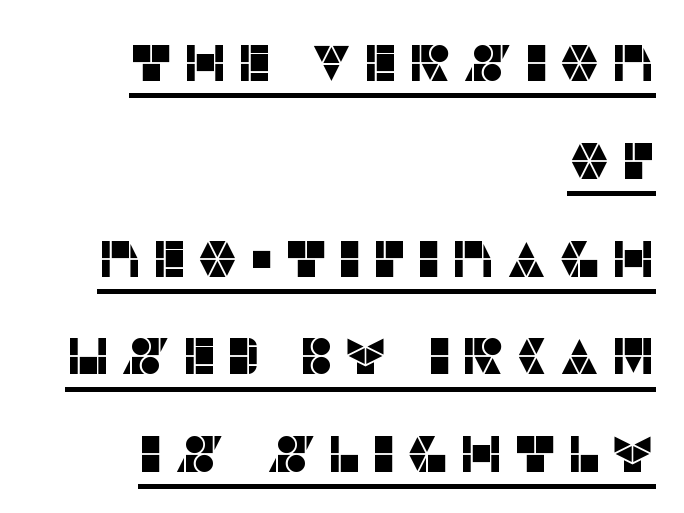
The image shows 52 px sans-serif type, upright; set right-aligned, line spacing 1.88x, underlined; low stroke contrast and a large x-height.
